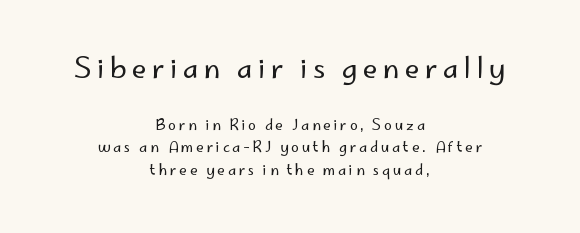
The image shows 27 px text type, upright; set centered, normal line spacing (1.63x), unusually wide letter spacing (+0.2 em), not underlined; the first (top) block is 1.93x larger.
